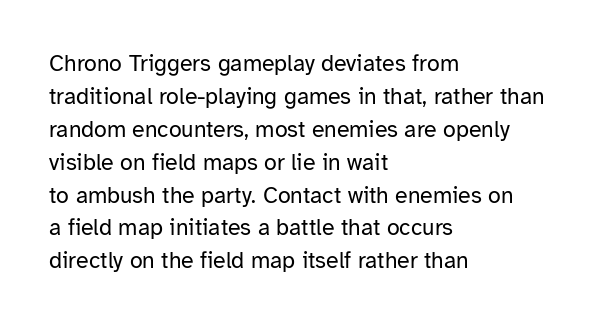
The image shows 23 px text type, upright; set left-aligned, normal line spacing (1.43x), normal letter spacing, not underlined.
